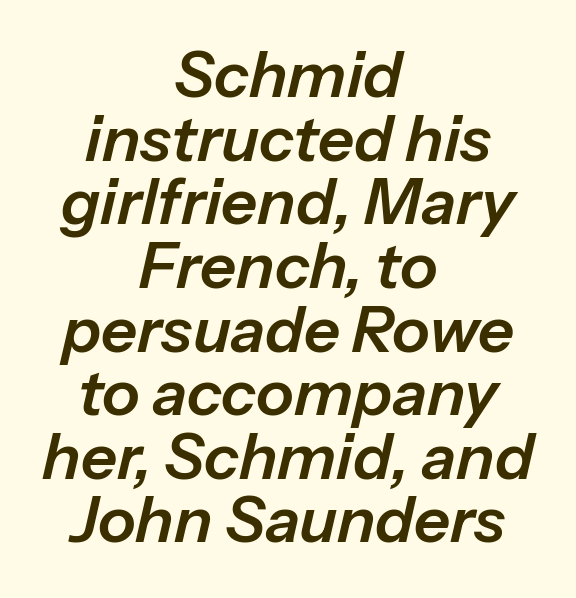
{"italic": "yes", "lean": "right", "slant_degrees": 13, "width": "normal", "stroke_contrast": "low", "x_height": "medium", "monospaced": "no", "underline": "no", "align": "center", "line_spacing": "tight", "line_spacing_ratio": 1.01, "letter_spacing": "normal", "letter_spacing_em": 0.0, "glyph_px": 63}
